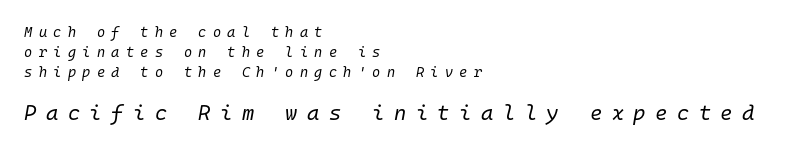
Q: Is the text bold? A: No.
Q: Is the text italic (slanted)? A: Yes, it leans right by about 10 degrees.
Q: Is the text underlined? A: No.
Q: How is the paragraph aligned? A: Left-aligned.
Q: Is the spacing between letters normal or unusually wide? A: Unusually wide.
Q: Is the spacing between lines tight, normal or loose? A: Normal.
Q: Which block of text is set in a larger size, the first (top) or the second (bottom)? A: The second (bottom) one.
